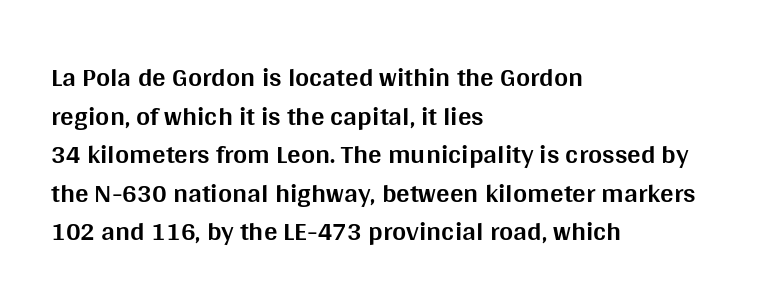
The glyphs are unaccompanied by any horizontal stroke below them. Alignment: flush left. Its strokes are broad and dark, the hallmark of bold type. Designer's note — italics off, roman on.
